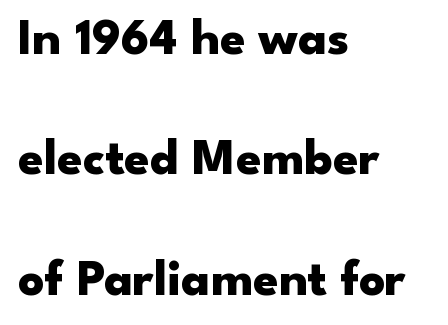
The image shows 51 px heavy, wide sans-serif type, upright; set left-aligned, loose line spacing (2.36x), normal letter spacing, not underlined; low stroke contrast and a small x-height.
